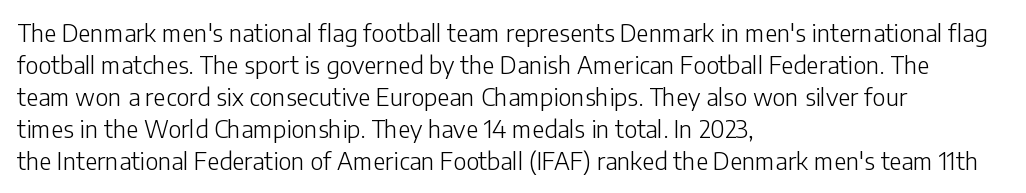
The image shows 24 px text type, upright; set left-aligned, normal line spacing (1.33x), normal letter spacing, not underlined.
